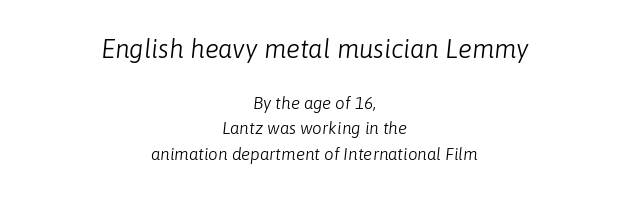
The image shows 26 px text type, italic (leaning right); set centered, normal line spacing (1.5x), normal letter spacing, not underlined; the first (top) block is 1.53x larger.
